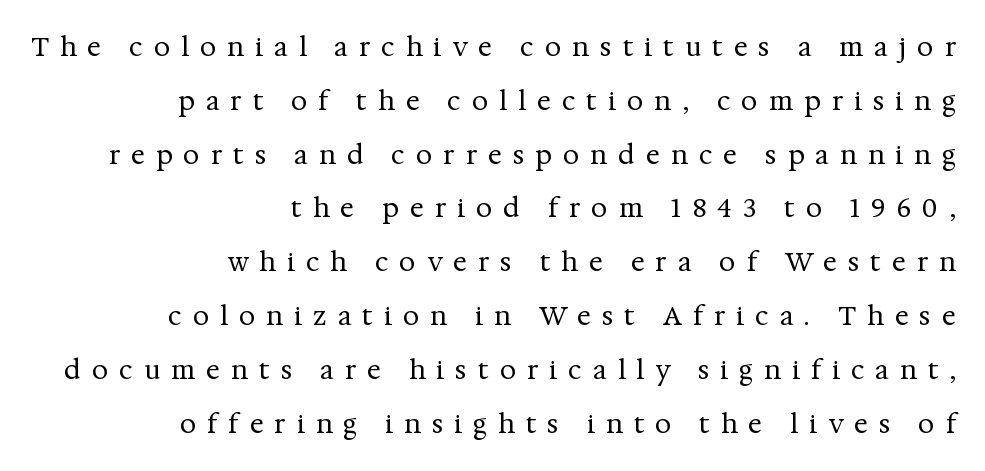
Q: Is the text bold? A: No.
Q: Is the text italic (slanted)? A: No, it is upright.
Q: Is the text underlined? A: No.
Q: How is the paragraph aligned? A: Right-aligned.
Q: Is the spacing between letters normal or unusually wide? A: Unusually wide.
Q: Is the spacing between lines tight, normal or loose? A: Loose.
